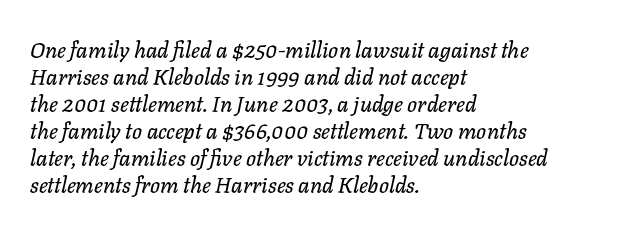
Q: Is the text italic (slanted)? A: Yes, it leans right by about 11 degrees.
Q: Is the text underlined? A: No.
Q: How is the paragraph aligned? A: Left-aligned.
Q: Is the spacing between letters normal or unusually wide? A: Normal.
